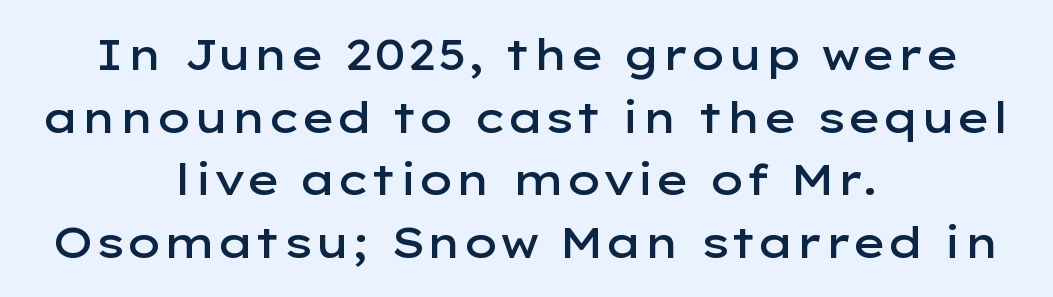
The image shows 42 px semibold, wide sans-serif type, upright; set centered, normal line spacing (1.49x), normal letter spacing, not underlined; low stroke contrast and a medium x-height.
